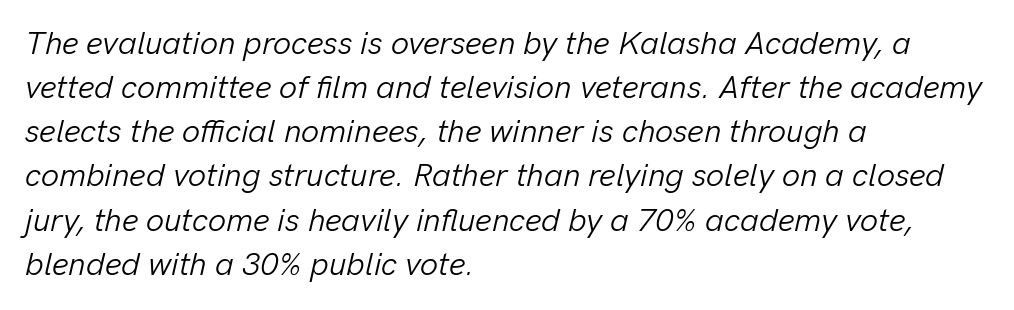
Q: Is the text bold? A: No.
Q: Is the text italic (slanted)? A: Yes, it leans right by about 13 degrees.
Q: Is the text underlined? A: No.
Q: How is the paragraph aligned? A: Left-aligned.
Q: Is the spacing between letters normal or unusually wide? A: Normal.
Q: Is the spacing between lines tight, normal or loose? A: Normal.
Q: Width (condensed, normal, or wide)? A: Normal.
Q: Stroke contrast? A: Low.
Q: x-height? A: Medium.
Q: Monospaced? A: No.
